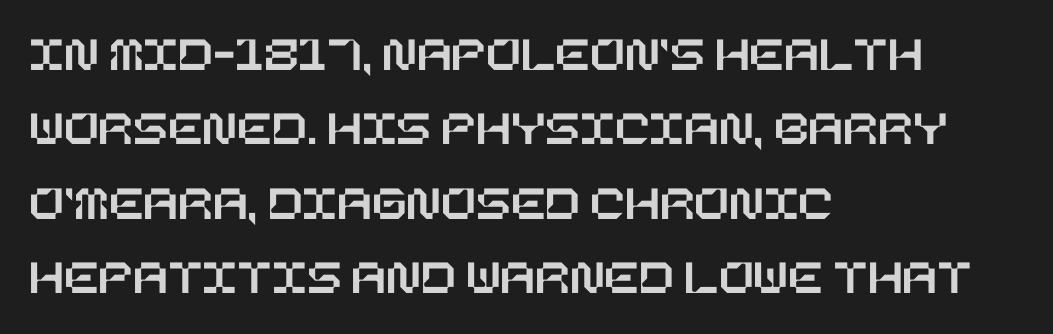
{"italic": "no", "width": "normal", "stroke_contrast": "low", "x_height": "large", "underline": "no", "align": "left", "line_spacing": "normal", "line_spacing_ratio": 1.46, "letter_spacing": "normal", "letter_spacing_em": 0.0, "glyph_px": 51}
